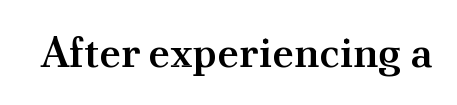
The image shows 42 px semibold serif type, upright; set normal letter spacing, not underlined; medium stroke contrast and a small x-height.
